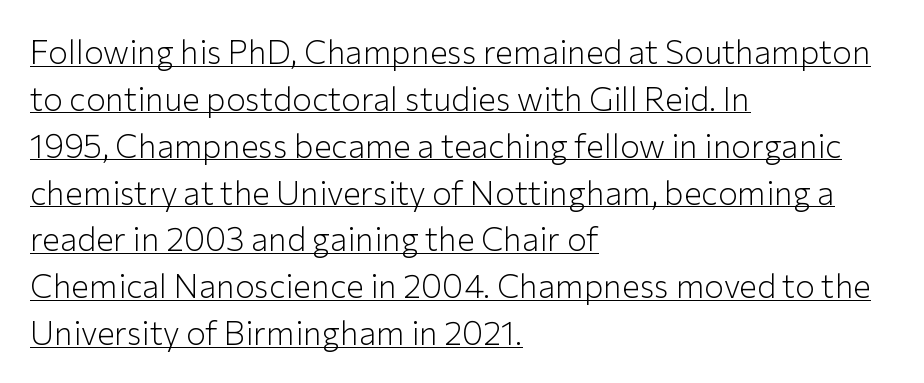
Q: Is the text bold? A: No.
Q: Is the text italic (slanted)? A: No, it is upright.
Q: Is the typeface a serif or a sans-serif typeface? A: Sans-serif.
Q: Is the text underlined? A: Yes.
Q: How is the paragraph aligned? A: Left-aligned.
Q: Is the spacing between letters normal or unusually wide? A: Normal.
Q: Is the spacing between lines tight, normal or loose? A: Normal.
Q: Width (condensed, normal, or wide)? A: Normal.
Q: Stroke contrast? A: Low.
Q: x-height? A: Medium.
Q: Monospaced? A: No.
